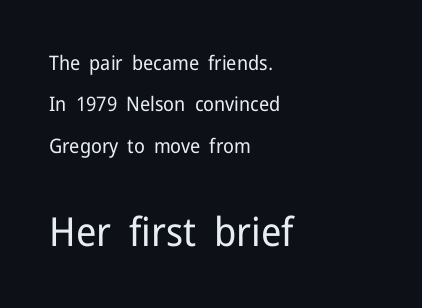
Q: Is the text bold? A: No.
Q: Is the text italic (slanted)? A: No, it is upright.
Q: Is the typeface a serif or a sans-serif typeface? A: Sans-serif.
Q: Is the text underlined? A: No.
Q: How is the paragraph aligned? A: Left-aligned.
Q: Is the spacing between letters normal or unusually wide? A: Normal.
Q: Is the spacing between lines tight, normal or loose? A: Loose.
Q: Which block of text is set in a larger size, the first (top) or the second (bottom)? A: The second (bottom) one.
Q: Width (condensed, normal, or wide)? A: Normal.
Q: Stroke contrast? A: Low.
Q: x-height? A: Medium.
Q: Monospaced? A: No.
